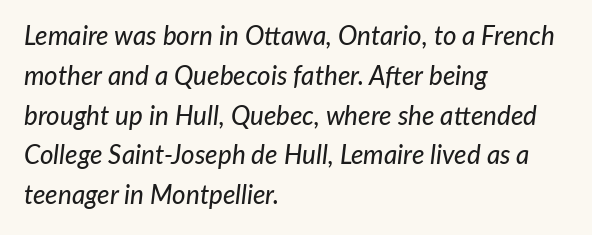
{"italic": "yes", "lean": "right", "slant_degrees": 7, "underline": "no", "align": "left", "line_spacing": "normal", "line_spacing_ratio": 1.53, "letter_spacing": "normal", "letter_spacing_em": 0.0, "glyph_px": 26}
